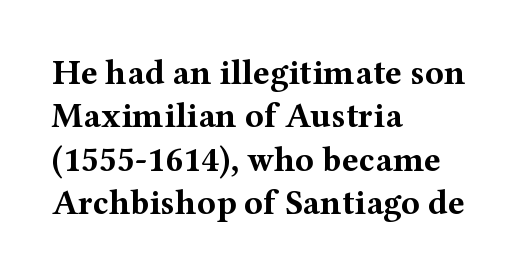
These lines stack with their left ends in a neat column. Examine the stroke ends and you'll spot serifs. The foot of each line stays bare and open. This sample uses an upright cut, with every glyph sitting square on the baseline. These lines are rendered in a variable-pitch font. The gaps between neighbouring characters are ordinary and unremarkable.
